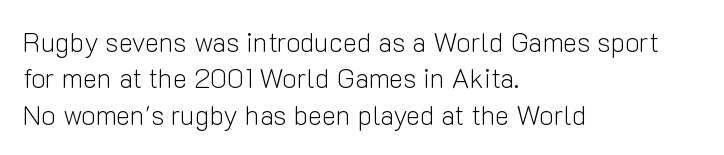
Upright lettering throughout. Reading down the column, the eye jumps a familiar distance to each next line. The typesetting does not lean heavy: it is not bold. Horizontal alignment here is leftward, the default for most running prose. The space directly below the letters is spotless. Glyph-to-glyph distance matches everyday printed text.
